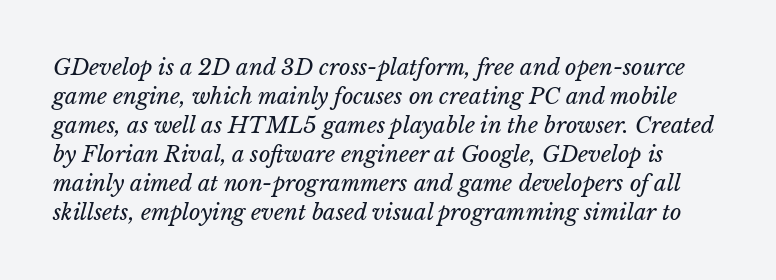
The image shows 22 px text type, italic (leaning right); set normal line spacing (1.32x), normal letter spacing, not underlined.
